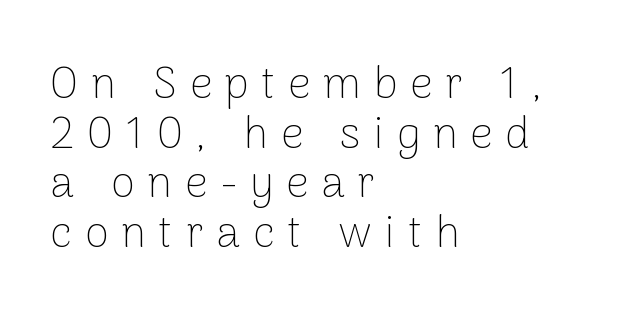
{"serif": "no", "italic": "no", "bold": "no", "weight": "thin", "width": "normal", "stroke_contrast": "low", "x_height": "medium", "monospaced": "no", "underline": "no", "align": "left", "line_spacing": "tight", "line_spacing_ratio": 1.13, "letter_spacing": "wide", "letter_spacing_em": 0.29, "glyph_px": 44}
